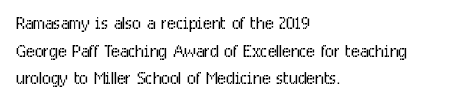
Q: Is the text bold? A: No.
Q: Is the text italic (slanted)? A: No, it is upright.
Q: Is the text underlined? A: No.
Q: How is the paragraph aligned? A: Left-aligned.
Q: Is the spacing between letters normal or unusually wide? A: Normal.
